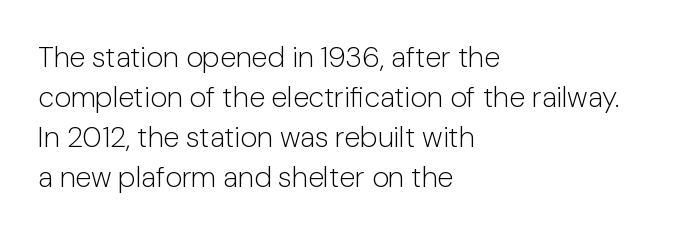
{"serif": "no", "italic": "no", "bold": "no", "weight": "light", "width": "normal", "stroke_contrast": "low", "x_height": "medium", "monospaced": "no", "underline": "no", "align": "left", "line_spacing": "normal", "line_spacing_ratio": 1.38, "letter_spacing": "normal", "letter_spacing_em": 0.0, "glyph_px": 29}
